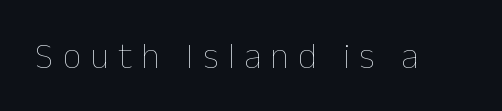
Q: Is the text bold? A: No.
Q: Is the text italic (slanted)? A: No, it is upright.
Q: Is the text underlined? A: No.
Q: Is the spacing between letters normal or unusually wide? A: Unusually wide.
Q: Width (condensed, normal, or wide)? A: Normal.
Q: Stroke contrast? A: Low.
Q: x-height? A: Medium.
Q: Monospaced? A: No.
